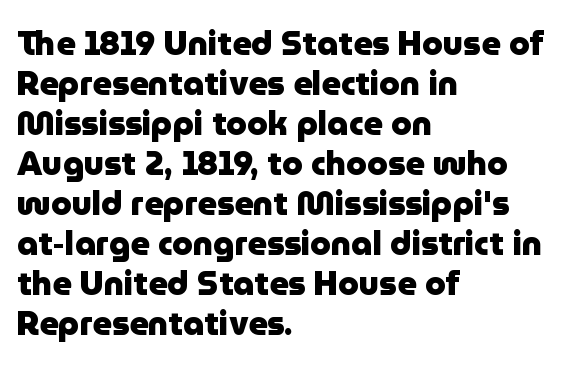
Q: Is the text bold? A: Yes.
Q: Is the text italic (slanted)? A: No, it is upright.
Q: Is the typeface a serif or a sans-serif typeface? A: Sans-serif.
Q: Is the text underlined? A: No.
Q: How is the paragraph aligned? A: Left-aligned.
Q: Is the spacing between letters normal or unusually wide? A: Normal.
Q: Width (condensed, normal, or wide)? A: Normal.
Q: Stroke contrast? A: Low.
Q: x-height? A: Medium.
Q: Monospaced? A: No.
